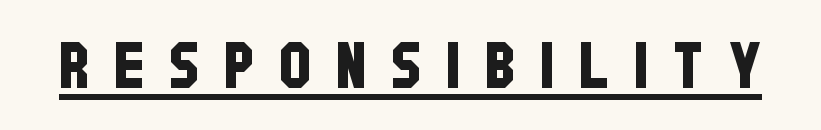
Q: Is the typeface a serif or a sans-serif typeface? A: Sans-serif.
Q: Is the text underlined? A: Yes.
Q: Is the spacing between letters normal or unusually wide? A: Unusually wide.
Q: Width (condensed, normal, or wide)? A: Condensed.
Q: Stroke contrast? A: Low.
Q: x-height? A: Large.
Q: Monospaced? A: No.
